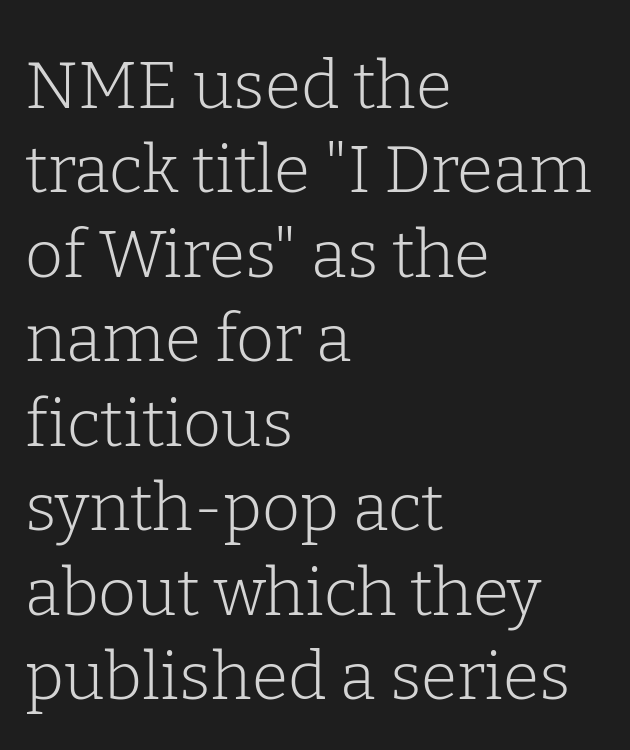
The image shows 66 px light serif type, upright; set left-aligned, normal line spacing (1.28x), normal letter spacing, not underlined; low stroke contrast and a medium x-height.
